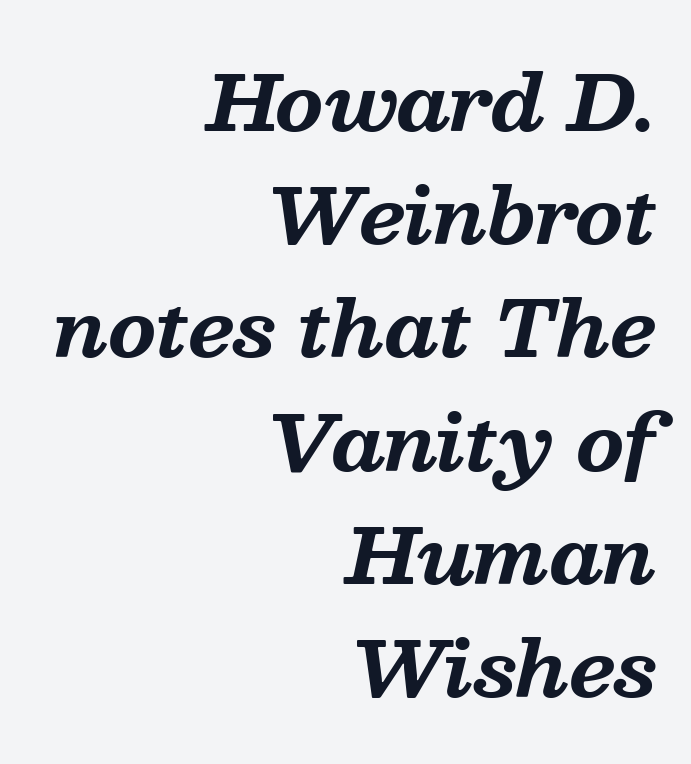
The image shows 77 px bold serif type, italic (leaning right); set right-aligned, normal line spacing (1.47x), normal letter spacing, not underlined; medium stroke contrast and a medium x-height.
